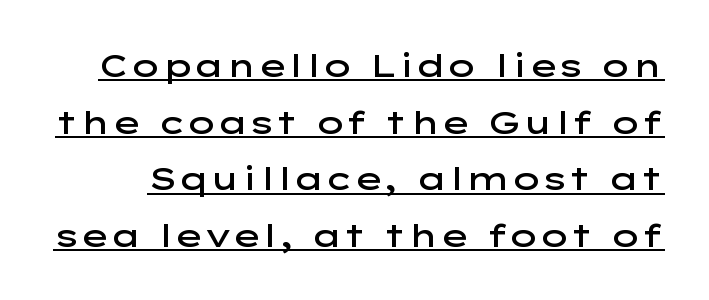
Strokes here are thickened, but only to semibold level. You can see a thin bar hugging the bottom of the glyphs. Upright lettering throughout. Is this a fixed-width face? No — the glyphs have proportional, varying widths. The letterforms sit shoulder to shoulder at normal distance. Unlike a traditional serif, this face leaves its strokes unadorned.
